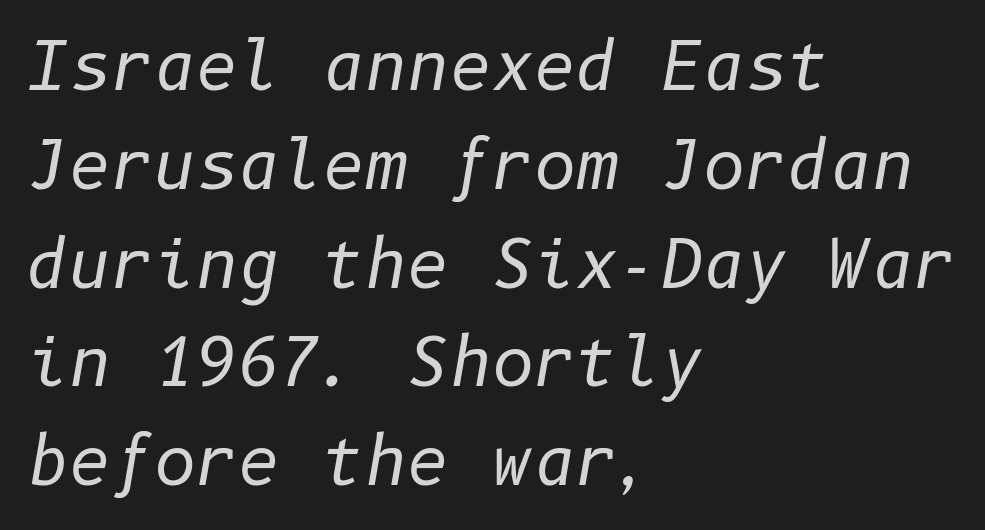
Q: Is the text bold? A: No.
Q: Is the text italic (slanted)? A: Yes, it leans right by about 10 degrees.
Q: Is the text underlined? A: No.
Q: How is the paragraph aligned? A: Left-aligned.
Q: Is the spacing between letters normal or unusually wide? A: Normal.
Q: Is the spacing between lines tight, normal or loose? A: Normal.
Q: Width (condensed, normal, or wide)? A: Normal.
Q: Stroke contrast? A: Low.
Q: x-height? A: Medium.
